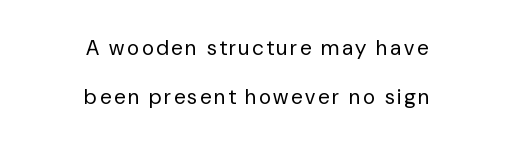
Q: Is the text bold? A: No.
Q: Is the text italic (slanted)? A: No, it is upright.
Q: Is the text underlined? A: No.
Q: How is the paragraph aligned? A: Centered.
Q: Is the spacing between lines tight, normal or loose? A: Loose.
